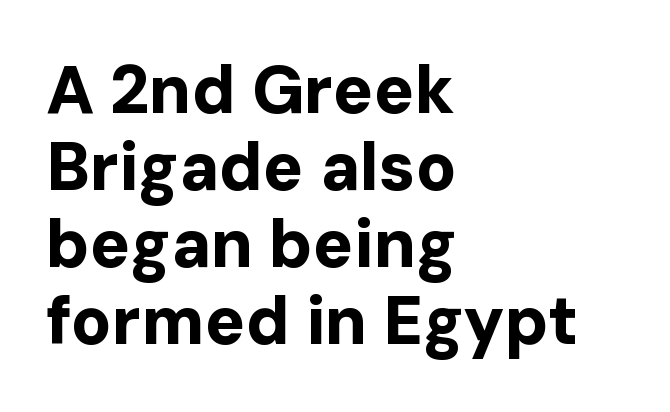
Q: Is the text bold? A: Yes.
Q: Is the text italic (slanted)? A: No, it is upright.
Q: Is the typeface a serif or a sans-serif typeface? A: Sans-serif.
Q: Is the text underlined? A: No.
Q: How is the paragraph aligned? A: Left-aligned.
Q: Is the spacing between letters normal or unusually wide? A: Normal.
Q: Is the spacing between lines tight, normal or loose? A: Tight.
Q: Width (condensed, normal, or wide)? A: Normal.
Q: Stroke contrast? A: Low.
Q: x-height? A: Medium.
Q: Monospaced? A: No.
